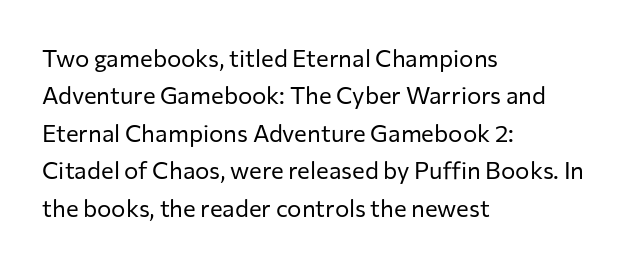
The image shows 24 px text type, upright; set left-aligned, normal line spacing (1.56x), normal letter spacing, not underlined.
